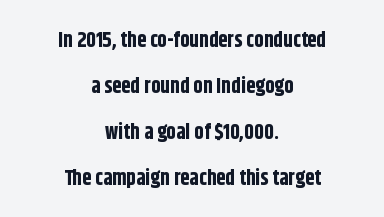
Q: Is the text bold? A: Yes.
Q: Is the text italic (slanted)? A: No, it is upright.
Q: Is the text underlined? A: No.
Q: How is the paragraph aligned? A: Centered.
Q: Is the spacing between letters normal or unusually wide? A: Normal.
Q: Is the spacing between lines tight, normal or loose? A: Loose.
